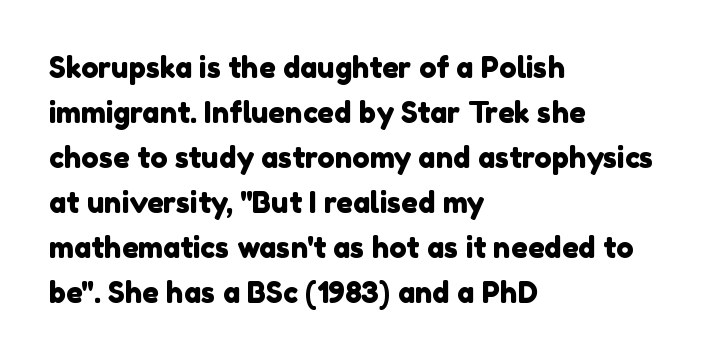
{"serif": "no", "width": "normal", "x_height": "medium", "monospaced": "no", "underline": "no", "align": "left", "line_spacing": "normal", "line_spacing_ratio": 1.55, "letter_spacing": "normal", "letter_spacing_em": 0.0, "glyph_px": 29}
